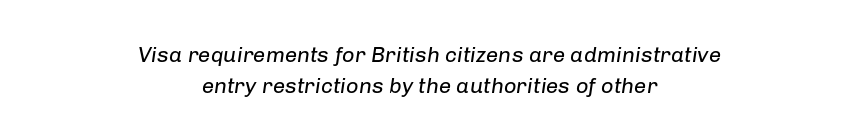
{"italic": "yes", "lean": "right", "slant_degrees": 8, "bold": "no", "underline": "no", "align": "center", "line_spacing": "normal", "line_spacing_ratio": 1.39, "letter_spacing": "normal", "letter_spacing_em": 0.0, "glyph_px": 22}
